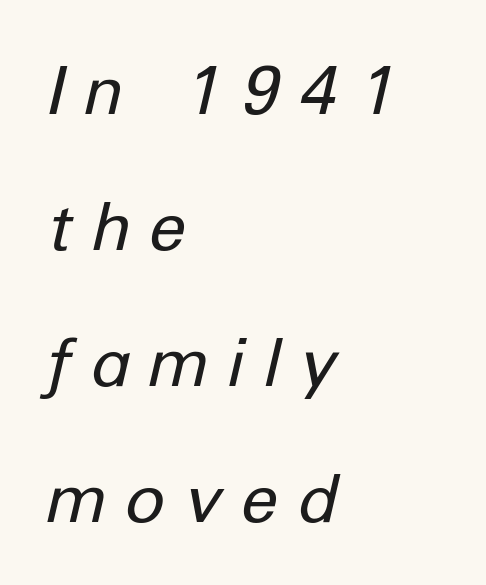
The image shows 67 px regular-weight type, italic (leaning right); set left-aligned, loose line spacing (2.03x), unusually wide letter spacing (+0.31 em), not underlined; low stroke contrast and a medium x-height.
